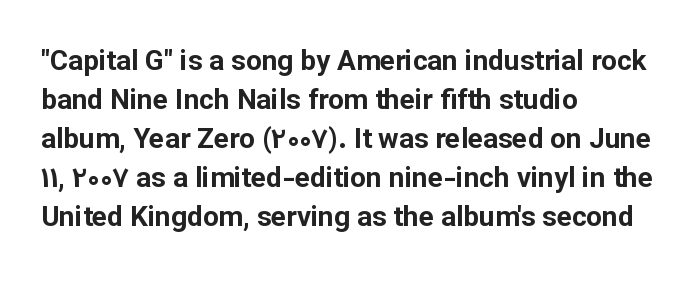
In terms of posture, this sample is upright. Does the weight exceed regular? Yes, all the way to bold. Nothing unusual about the tracking: characters are spaced as the font intends. The line-height multiplier appears to be the usual default. The face used here is proportionally spaced, like ordinary book or web type. The words here are not underlined.
